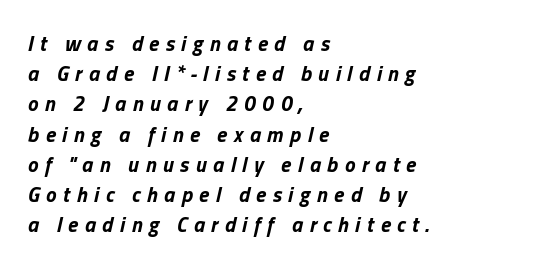
Q: Is the text bold? A: Yes.
Q: Is the text italic (slanted)? A: Yes, it leans right by about 13 degrees.
Q: Is the text underlined? A: No.
Q: How is the paragraph aligned? A: Left-aligned.
Q: Is the spacing between letters normal or unusually wide? A: Unusually wide.
Q: Is the spacing between lines tight, normal or loose? A: Normal.
